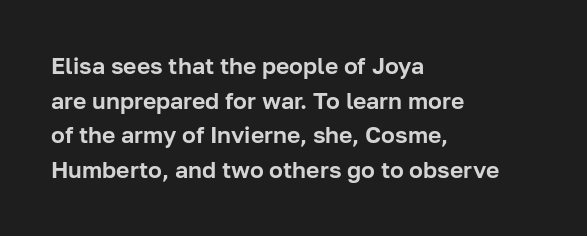
Q: Is the text italic (slanted)? A: No, it is upright.
Q: Is the text underlined? A: No.
Q: How is the paragraph aligned? A: Left-aligned.
Q: Is the spacing between letters normal or unusually wide? A: Normal.
Q: Is the spacing between lines tight, normal or loose? A: Normal.
